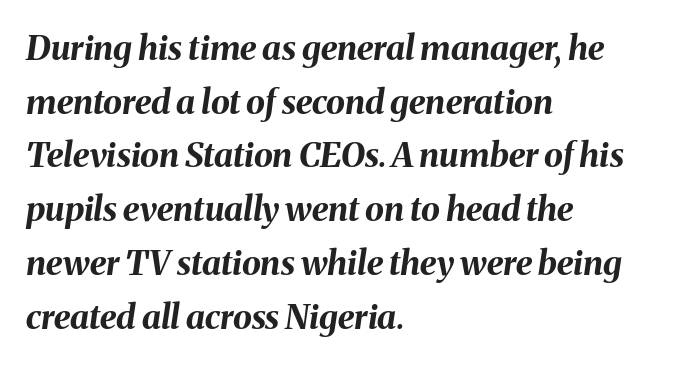
The image shows 34 px bold type, italic (leaning right); set left-aligned, normal line spacing (1.58x), normal letter spacing, not underlined; medium stroke contrast and a medium x-height.
